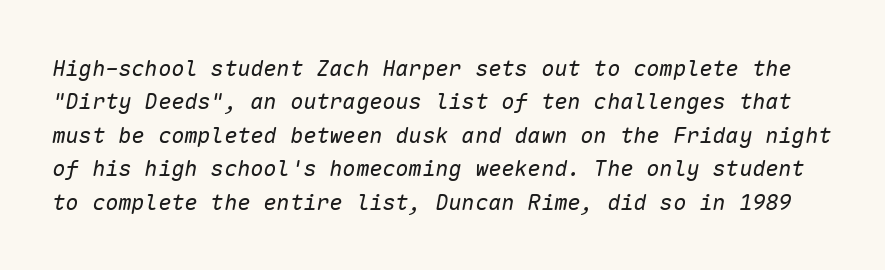
In terms of letterspacing, this is plain default setting. Tall strokes in this sample are angled rather than plumb. Summary of weight: not heavy and not bold. Normally led — the rows are evenly, conventionally spaced. Bare-footed words on every line.
